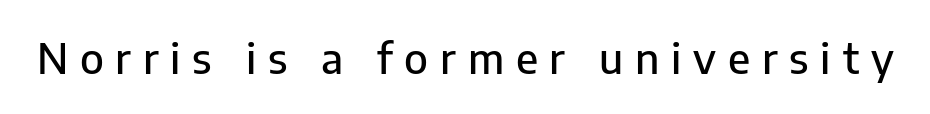
The image shows 42 px sans-serif type, upright; set unusually wide letter spacing (+0.28 em), not underlined; low stroke contrast and a medium x-height.
